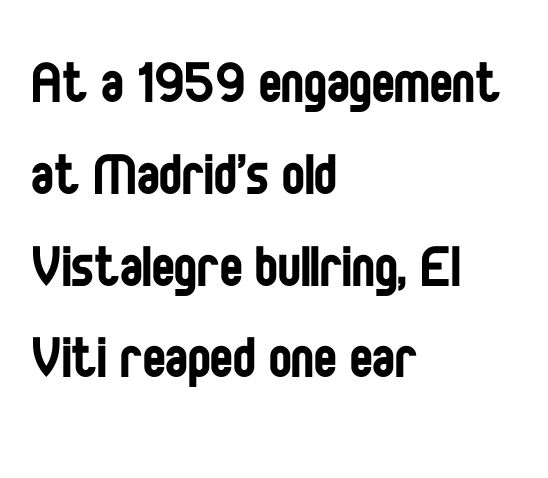
Q: Is the text bold? A: No.
Q: Is the text italic (slanted)? A: No, it is upright.
Q: Is the typeface a serif or a sans-serif typeface? A: Sans-serif.
Q: Is the text underlined? A: No.
Q: How is the paragraph aligned? A: Left-aligned.
Q: Is the spacing between letters normal or unusually wide? A: Normal.
Q: Is the spacing between lines tight, normal or loose? A: Normal.
Q: Width (condensed, normal, or wide)? A: Condensed.
Q: Stroke contrast? A: Low.
Q: x-height? A: Large.
Q: Monospaced? A: No.
